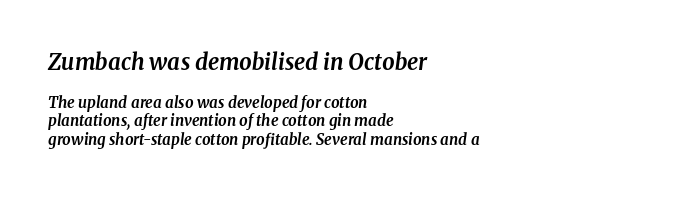
{"italic": "yes", "lean": "right", "slant_degrees": 8, "bold": "yes", "underline": "no", "align": "left", "line_spacing_ratio": 1.24, "letter_spacing": "normal", "letter_spacing_em": 0.0, "larger_block": "first", "size_ratio": 1.47, "glyph_px": 22}
